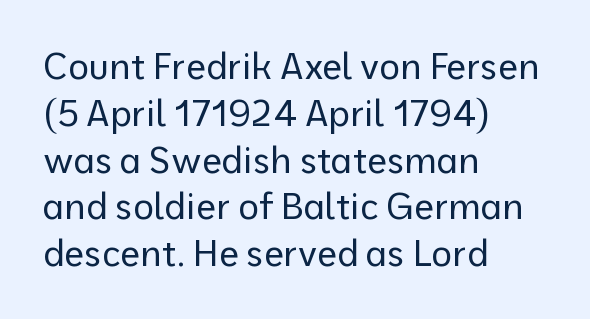
The image shows 36 px regular-weight sans-serif type, upright; set left-aligned, normal line spacing (1.3x), normal letter spacing, not underlined; low stroke contrast and a medium x-height.
